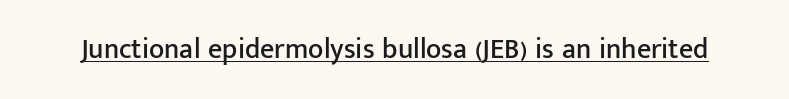
Each line of the rendering has a horizontal stroke beneath the glyphs. The letterforms sit shoulder to shoulder at normal distance. If you drew a line through each stem, it would be perfectly vertical. Nope, no serifs anywhere on these letters. This sample has the flowing, uneven cadence of proportional lettering.
